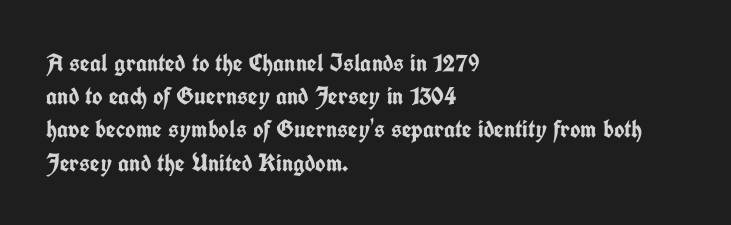
The image shows 25 px bold type, upright; set left-aligned, normal line spacing (1.33x), normal letter spacing, not underlined.
